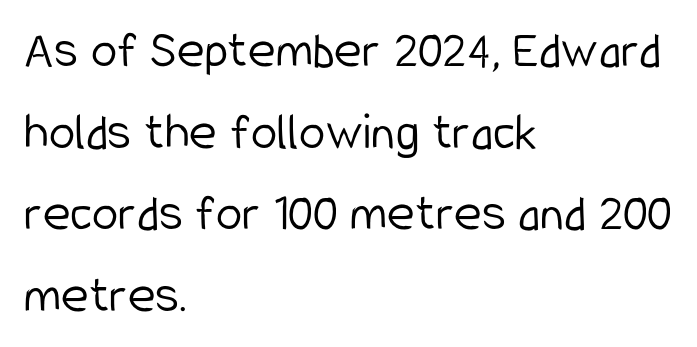
The image shows 53 px light, condensed sans-serif type, upright; set left-aligned, normal line spacing (1.54x), normal letter spacing, not underlined; low stroke contrast and a medium x-height.
